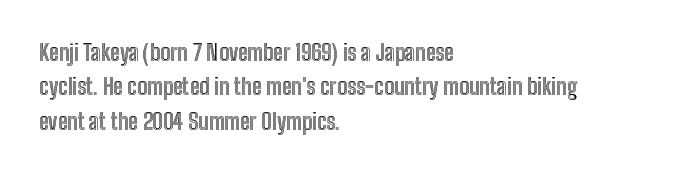
Teacher's note: observe the even left margin — that is flush-left alignment. The passage shown has conventional tracking throughout. It's the straight-up-and-down kind of type. The block of text has a typical density, with ordinary space between rows. The area under the type is left untouched.
